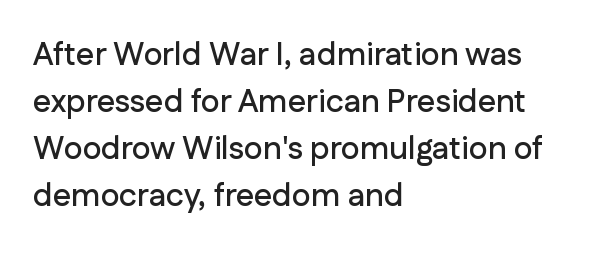
Each word holds together tightly as a unit, with standard inter-letter gaps. Nope, not italic — everything's standing straight. Lines of text with bare space underneath. A typesetter would call this leading conventional body-copy spacing. Stroke terminals: plain, sans-serif. Where is the straight margin? On the left.
